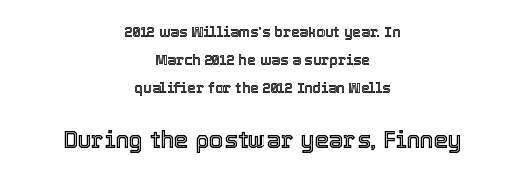
The image shows 23 px text type, upright; set centered, loose line spacing (2.01x), normal letter spacing, not underlined; the second (bottom) block is 1.64x larger.
